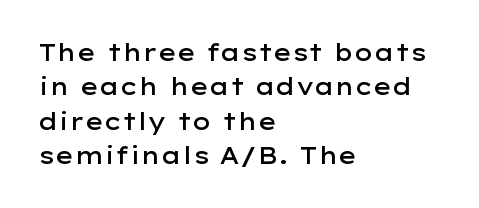
The image shows 23 px text type, upright; set left-aligned, normal line spacing (1.49x), normal letter spacing, not underlined.
